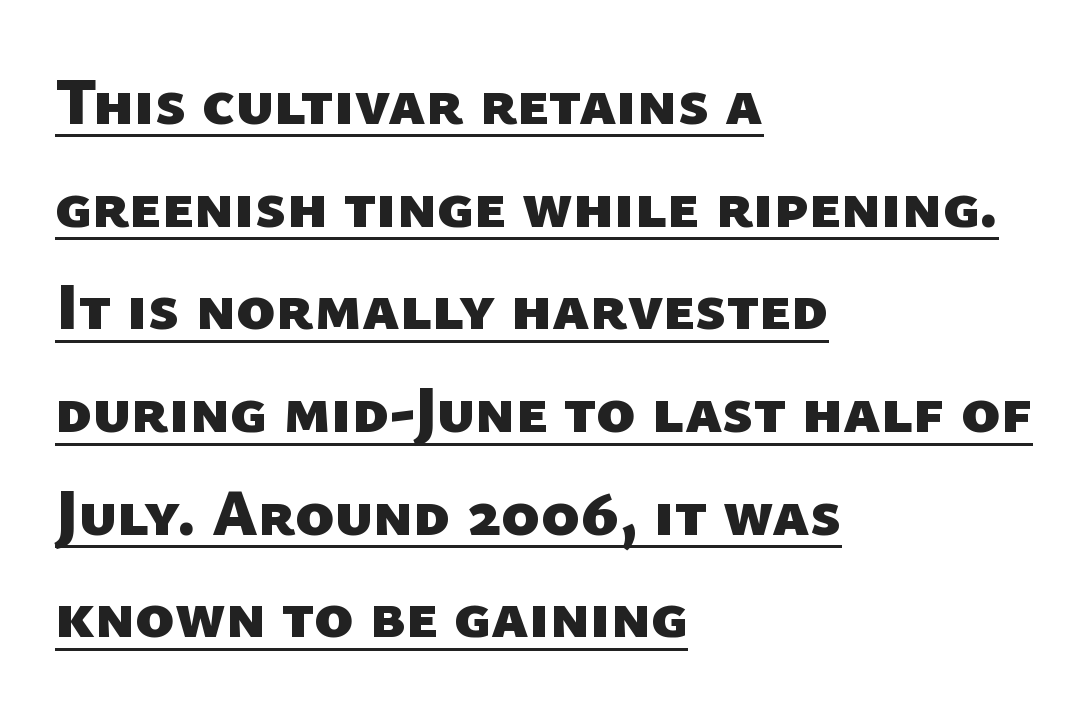
The image shows 65 px heavy sans-serif type; set left-aligned, normal line spacing (1.58x), normal letter spacing, underlined; low stroke contrast and a medium x-height.
